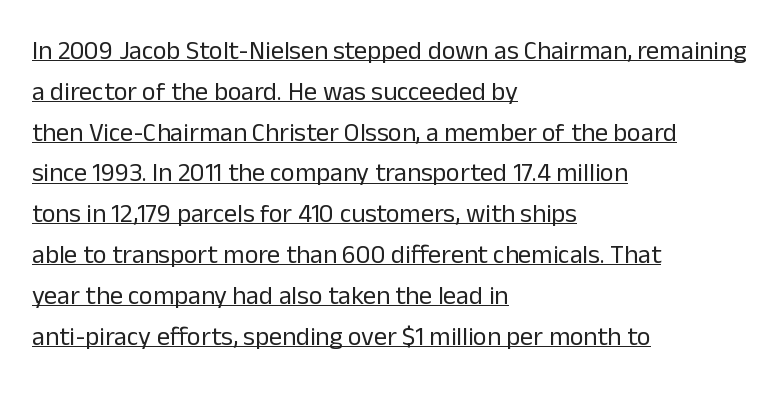
The lettering stays uniformly vertical, giving the passage a roman look. In designer terms, the underline attribute is active on this setting. Unbolded letterforms with no extra heft. If you drew a ruler down the left edge, every line would touch it. The passage shown stacks its lines at a standard gap. Tracking value appears to be zero — textbook default spacing.
